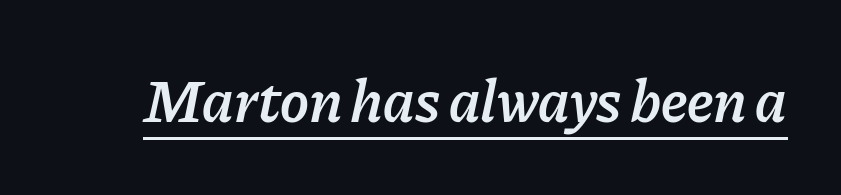
Q: Is the text bold? A: Semi-bold.
Q: Is the text italic (slanted)? A: Yes, it leans right by about 11 degrees.
Q: Is the text underlined? A: Yes.
Q: Is the spacing between letters normal or unusually wide? A: Normal.
Q: Width (condensed, normal, or wide)? A: Normal.
Q: Stroke contrast? A: Low.
Q: x-height? A: Medium.
Q: Monospaced? A: No.
